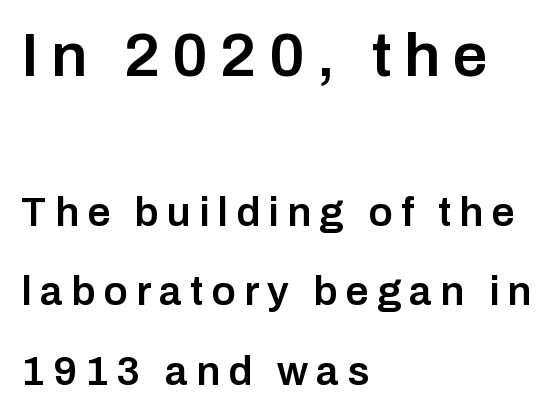
The image shows 62 px semibold sans-serif type, upright; set left-aligned, loose line spacing (1.93x), unusually wide letter spacing (+0.2 em), not underlined; the first (top) block is 1.51x larger; low stroke contrast and a medium x-height.
